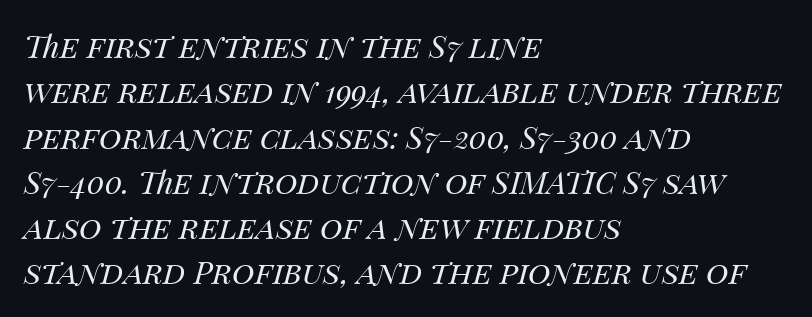
The image shows 31 px regular-weight type, italic (leaning right); set left-aligned, normal line spacing (1.46x), normal letter spacing, not underlined; medium stroke contrast and a large x-height.
